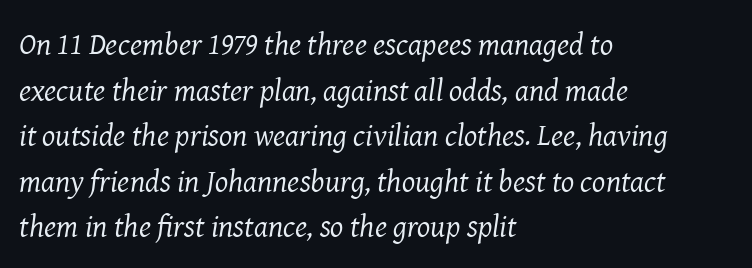
Each new line begins a customary step beneath the previous one. Is the stroke heavy? The answer is a plain regular-or-lighter. You could call the tracking neutral — neither tight nor loose. A typesetter would call this proportional, since set widths differ per character.
